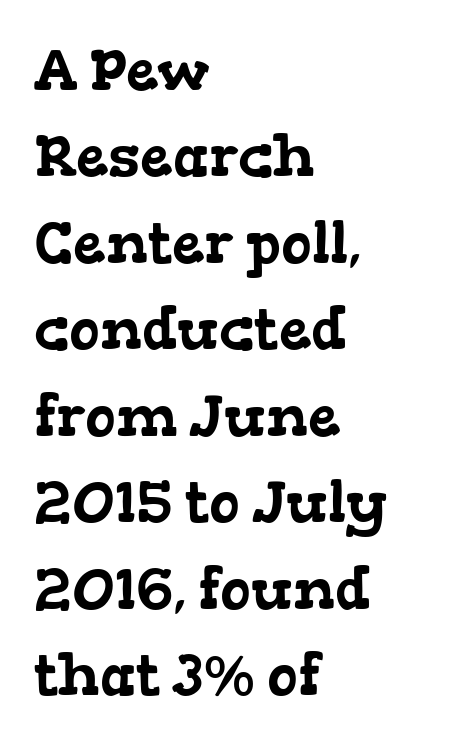
Q: Is the typeface a serif or a sans-serif typeface? A: Serif.
Q: Is the text underlined? A: No.
Q: How is the paragraph aligned? A: Left-aligned.
Q: Is the spacing between letters normal or unusually wide? A: Normal.
Q: Is the spacing between lines tight, normal or loose? A: Normal.
Q: Width (condensed, normal, or wide)? A: Wide.
Q: Stroke contrast? A: Low.
Q: x-height? A: Medium.
Q: Monospaced? A: No.
